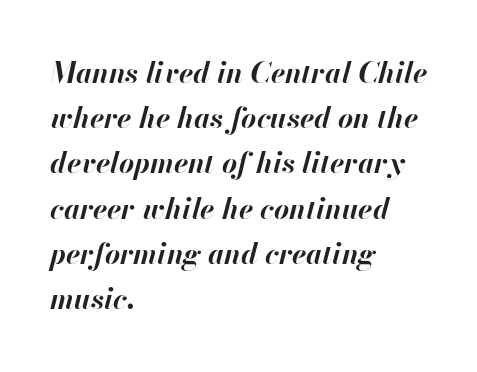
Observe the ordinary spacing: letters are neighbours, not strangers. The compositor pushed each line to the left boundary. Proportional: the letters do not fall into vertical columns. This is oblique type, the kind used for emphasis or titles.
